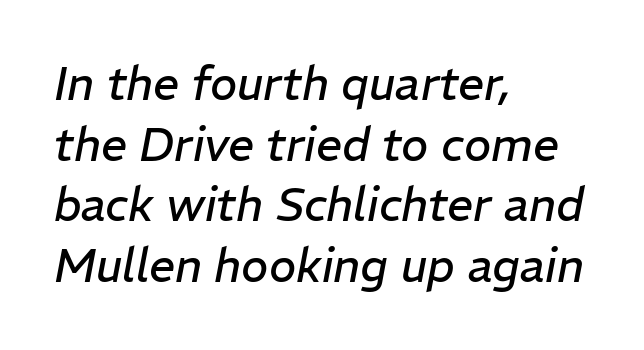
Q: Is the text bold? A: No.
Q: Is the text italic (slanted)? A: Yes, it leans right by about 11 degrees.
Q: Is the text underlined? A: No.
Q: How is the paragraph aligned? A: Left-aligned.
Q: Is the spacing between letters normal or unusually wide? A: Normal.
Q: Is the spacing between lines tight, normal or loose? A: Normal.
Q: Width (condensed, normal, or wide)? A: Normal.
Q: Stroke contrast? A: Low.
Q: x-height? A: Medium.
Q: Monospaced? A: No.
